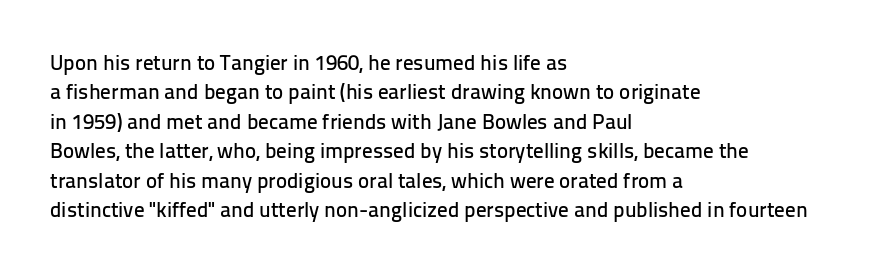
The image shows 21 px text type, upright; set left-aligned, normal line spacing (1.4x), normal letter spacing, not underlined.
